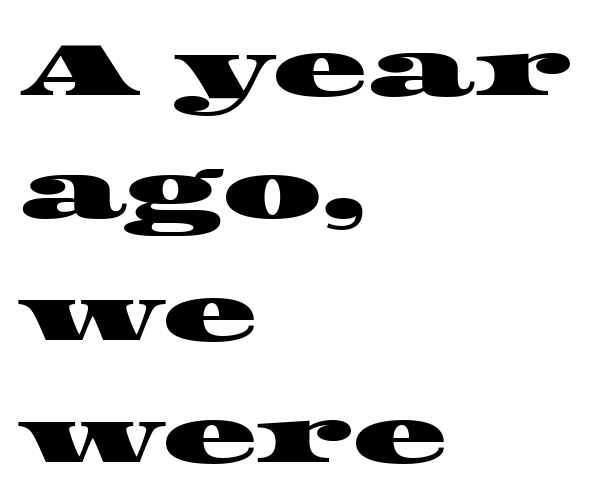
These lines are composed in type with serifs. Notice how the passage keeps a crisp vertical edge on the left only. Successive baselines arrive at the customary interval. Observe the ordinary spacing: letters are neighbours, not strangers. Nobody drew a line under any word here. Is this a fixed-width face? No — the glyphs have proportional, varying widths.
